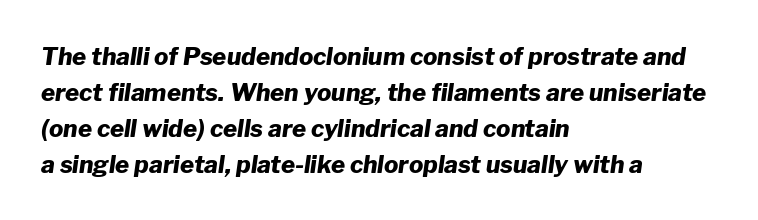
{"italic": "yes", "lean": "right", "slant_degrees": 8, "bold": "yes", "underline": "no", "align": "left", "line_spacing": "normal", "line_spacing_ratio": 1.5, "letter_spacing": "normal", "letter_spacing_em": 0.0, "glyph_px": 24}
